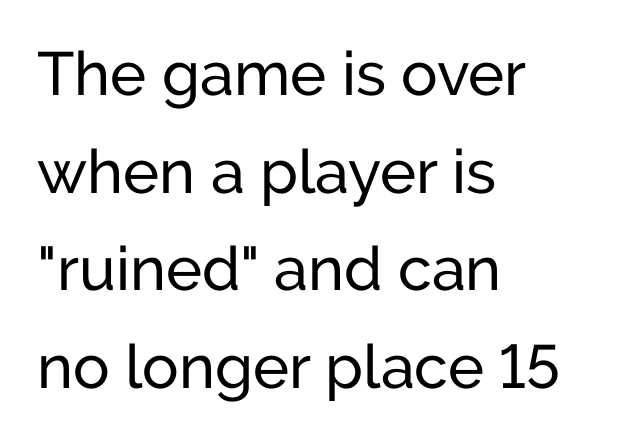
The image shows 61 px sans-serif type, upright; set left-aligned, normal line spacing (1.6x), normal letter spacing, not underlined; low stroke contrast and a medium x-height.
